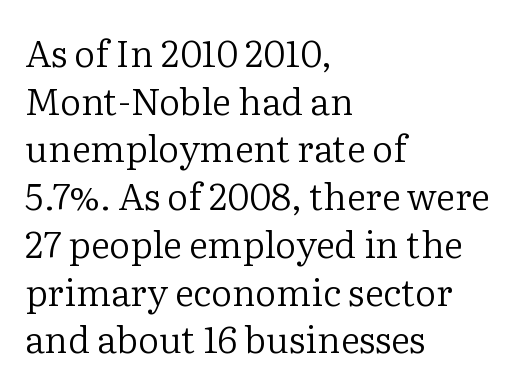
{"serif": "yes", "italic": "no", "bold": "no", "weight": "regular", "width": "normal", "stroke_contrast": "low", "x_height": "medium", "monospaced": "no", "underline": "no", "align": "left", "line_spacing": "normal", "line_spacing_ratio": 1.29, "letter_spacing": "normal", "letter_spacing_em": 0.0, "glyph_px": 37}
